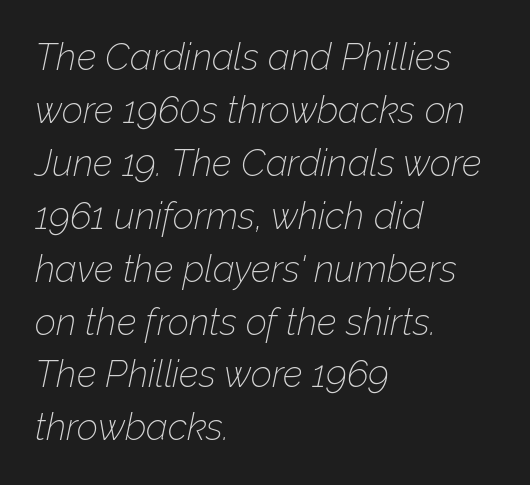
The image shows 37 px thin type, italic (leaning right); set left-aligned, normal line spacing (1.43x), normal letter spacing, not underlined; low stroke contrast and a medium x-height.
